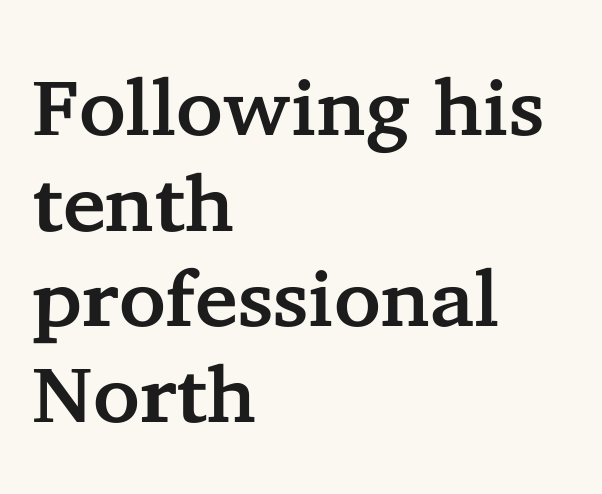
Q: Is the text italic (slanted)? A: No, it is upright.
Q: Is the typeface a serif or a sans-serif typeface? A: Serif.
Q: Is the text underlined? A: No.
Q: How is the paragraph aligned? A: Left-aligned.
Q: Is the spacing between letters normal or unusually wide? A: Normal.
Q: Width (condensed, normal, or wide)? A: Normal.
Q: Stroke contrast? A: Low.
Q: x-height? A: Medium.
Q: Monospaced? A: No.
